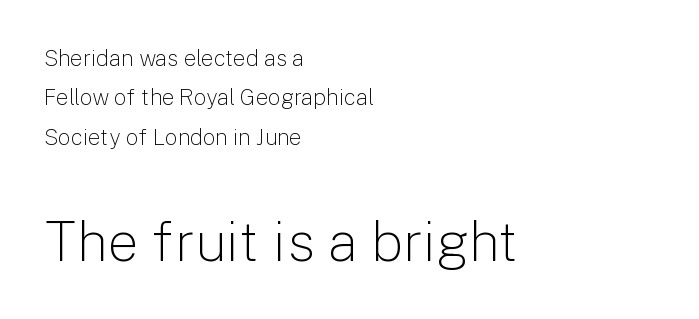
Q: Is the text bold? A: No.
Q: Is the text italic (slanted)? A: No, it is upright.
Q: Is the typeface a serif or a sans-serif typeface? A: Sans-serif.
Q: Is the text underlined? A: No.
Q: How is the paragraph aligned? A: Left-aligned.
Q: Is the spacing between letters normal or unusually wide? A: Normal.
Q: Which block of text is set in a larger size, the first (top) or the second (bottom)? A: The second (bottom) one.
Q: Width (condensed, normal, or wide)? A: Normal.
Q: Stroke contrast? A: Low.
Q: x-height? A: Medium.
Q: Monospaced? A: No.
